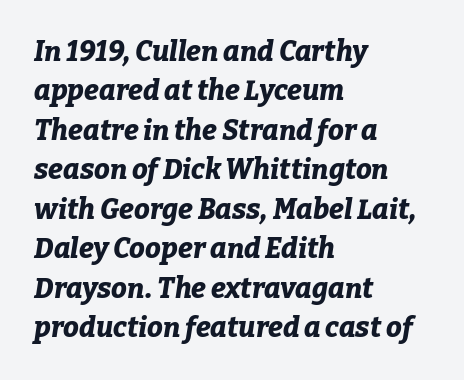
The image shows 28 px bold type, italic (leaning right); set left-aligned, normal line spacing (1.41x), normal letter spacing, not underlined; low stroke contrast and a medium x-height.
